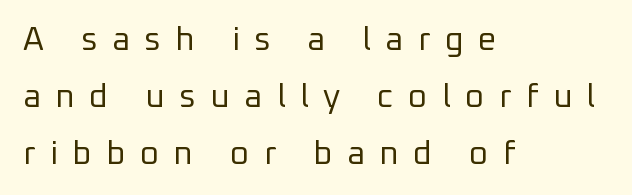
The strokes are not fattened; the text isn't bold. These lines are composed in type without serifs. Is this a fixed-width face? No — the glyphs have proportional, varying widths. Loose tracking; the words dissolve into strings of separated letters.
